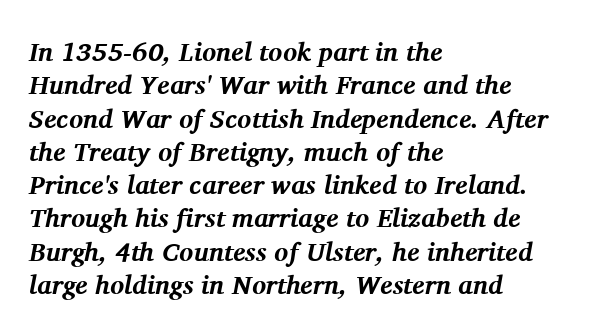
Q: Is the text bold? A: Yes.
Q: Is the text italic (slanted)? A: Yes, it leans right by about 11 degrees.
Q: Is the text underlined? A: No.
Q: How is the paragraph aligned? A: Left-aligned.
Q: Is the spacing between letters normal or unusually wide? A: Normal.
Q: Is the spacing between lines tight, normal or loose? A: Normal.
